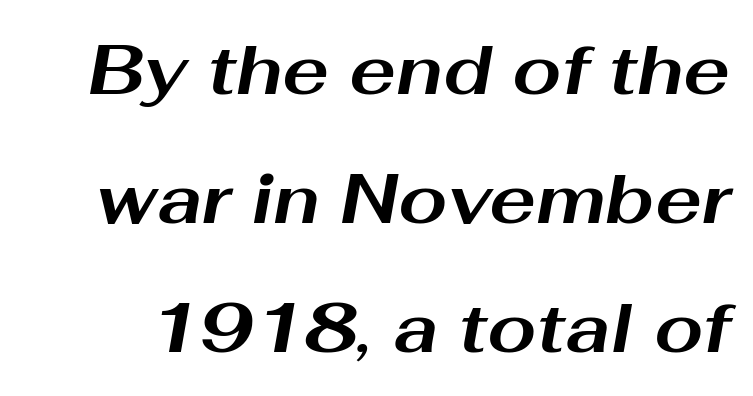
The image shows 70 px bold, wide type, italic (leaning right); set line spacing 1.84x, normal letter spacing, not underlined; medium stroke contrast and a medium x-height.
